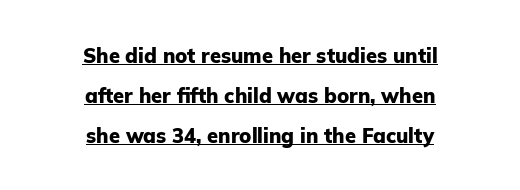
Q: Is the text bold? A: Yes.
Q: Is the text italic (slanted)? A: No, it is upright.
Q: Is the text underlined? A: Yes.
Q: How is the paragraph aligned? A: Centered.
Q: Is the spacing between letters normal or unusually wide? A: Normal.
Q: Is the spacing between lines tight, normal or loose? A: Loose.
